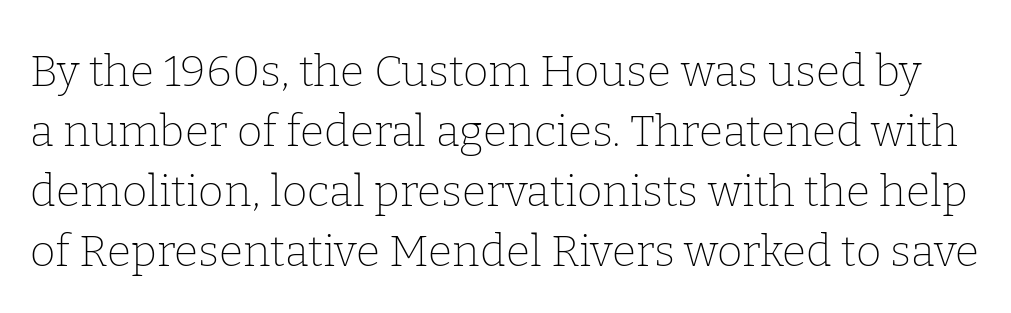
Summary of vertical rhythm: regular, with standard interline spacing. This reads as an unemphasized weight, regular at the heaviest. Unlike italic type, these characters show no tilt at all. Examine the stroke ends and you'll spot serifs. Observe the ordinary spacing: letters are neighbours, not strangers.
